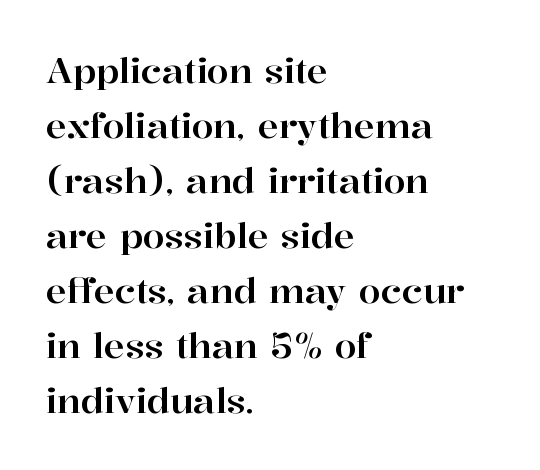
In terms of letterspacing, this is plain default setting. The passage shown is typed in a proportional face where columns would drift. Every stem runs plumb, perpendicular to the baseline. Interline gaps are of average width in this sample. Every row of glyphs begins at an identical x-position on the left. The words here are not underlined.
